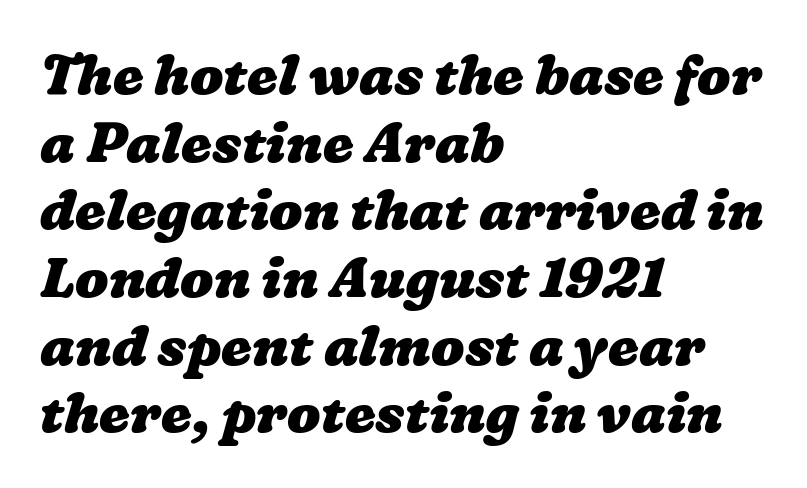
Bold? Absolutely — the strokes are thick and heavy. A clean baseline with only descenders dipping below it. The setting favours the left margin, as ordinary paragraphs usually do. There is no visible air inserted between adjacent glyphs. Proportional: the letters do not fall into vertical columns.
